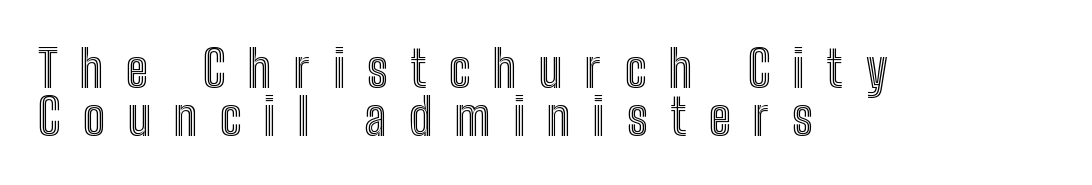
The image shows 50 px condensed type, upright; set left-aligned, tight line spacing (0.96x), unusually wide letter spacing (+0.45 em), not underlined; a medium x-height.
